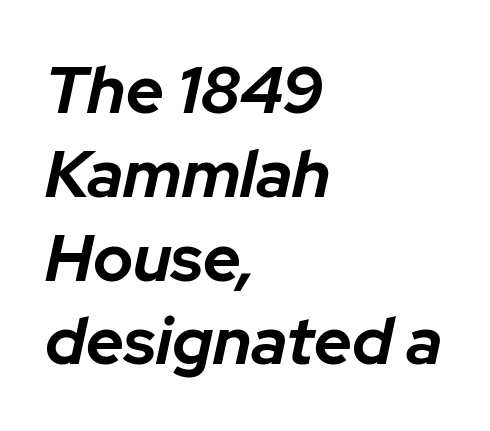
In terms of letterspacing, this is plain default setting. Does the leading feel generous? No, just average. Is the type bold? Yes — the strokes are clearly thick and heavy. Horizontally, the lines are justified to the leading edge only.
